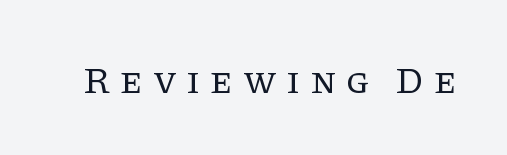
{"serif": "yes", "italic": "no", "bold": "no", "weight": "regular", "width": "normal", "stroke_contrast": "low", "x_height": "large", "monospaced": "no", "underline": "no", "letter_spacing": "wide", "letter_spacing_em": 0.26, "glyph_px": 38}
